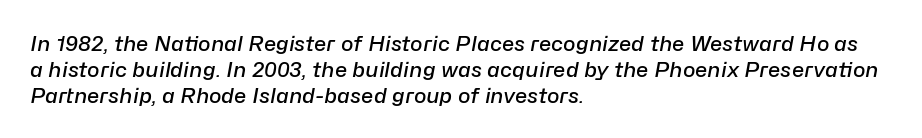
{"italic": "yes", "lean": "right", "slant_degrees": 10, "bold": "semi", "underline": "no", "align": "left", "line_spacing_ratio": 1.23, "letter_spacing": "normal", "letter_spacing_em": 0.0, "glyph_px": 21}
